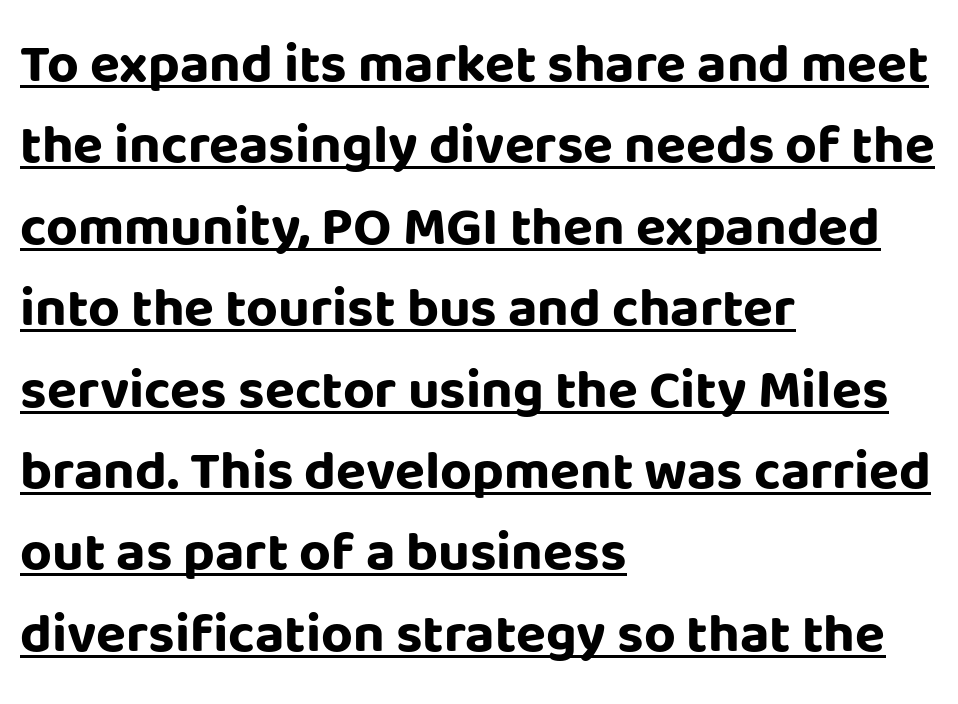
Q: Is the text bold? A: Yes.
Q: Is the text italic (slanted)? A: No, it is upright.
Q: Is the typeface a serif or a sans-serif typeface? A: Sans-serif.
Q: Is the text underlined? A: Yes.
Q: How is the paragraph aligned? A: Left-aligned.
Q: Is the spacing between letters normal or unusually wide? A: Normal.
Q: Is the spacing between lines tight, normal or loose? A: Normal.
Q: Width (condensed, normal, or wide)? A: Normal.
Q: Stroke contrast? A: Low.
Q: x-height? A: Large.
Q: Monospaced? A: No.
